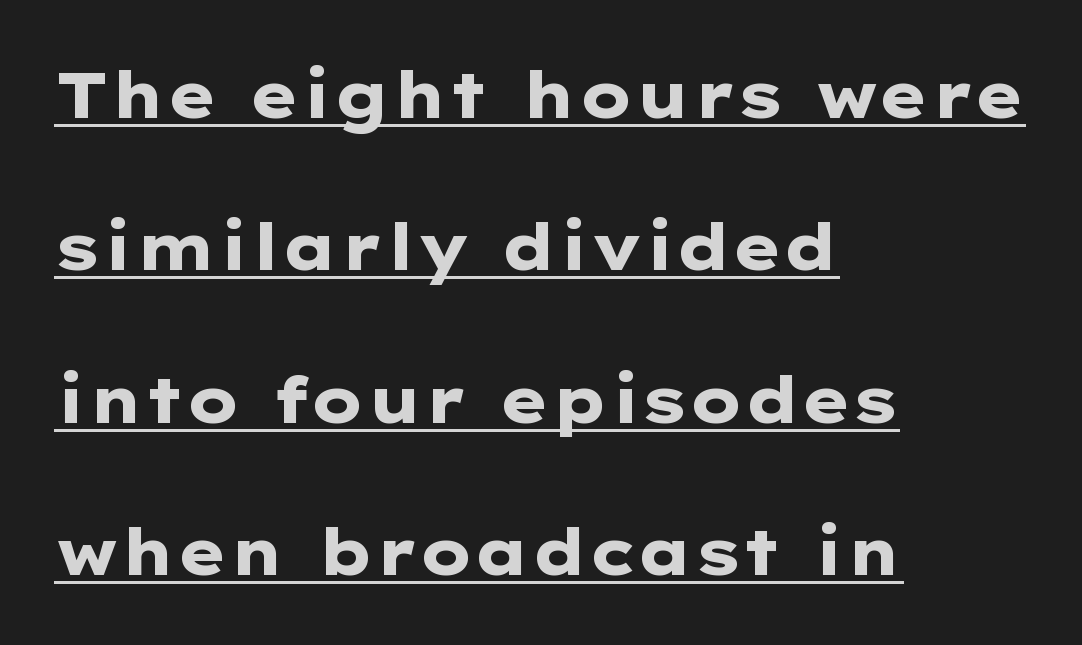
The image shows 64 px heavy, wide sans-serif type, upright; set left-aligned, loose line spacing (2.38x), normal letter spacing, underlined; low stroke contrast and a medium x-height.
